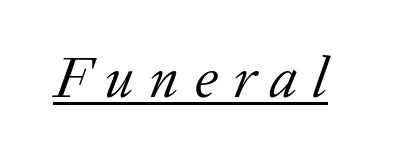
Somebody hit Ctrl+U on this one — the words are underlined. Italic? Definitely — the glyphs are oblique. The letterforms stand isolated, each surrounded by extra space. Yep, those are serifs on the letters. This is not heavy type; no bold has been used.
